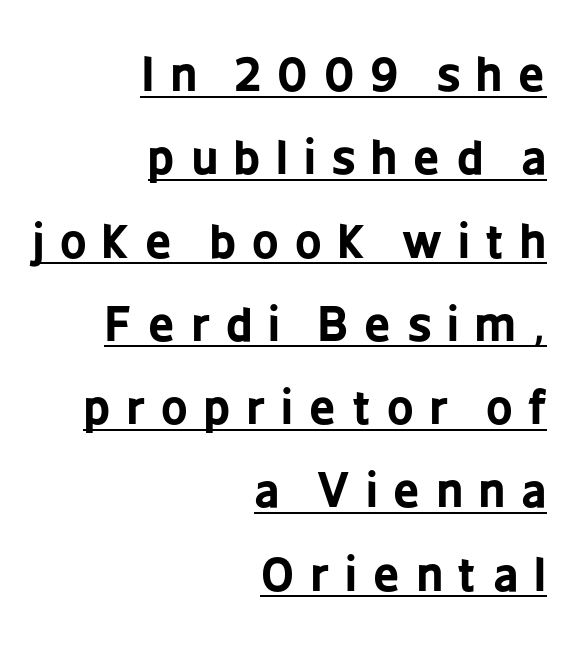
{"serif": "no", "italic": "no", "bold": "yes", "weight": "bold", "width": "condensed", "stroke_contrast": "low", "x_height": "medium", "monospaced": "no", "underline": "yes", "align": "right", "line_spacing_ratio": 1.81, "letter_spacing": "wide", "letter_spacing_em": 0.35, "glyph_px": 46}
